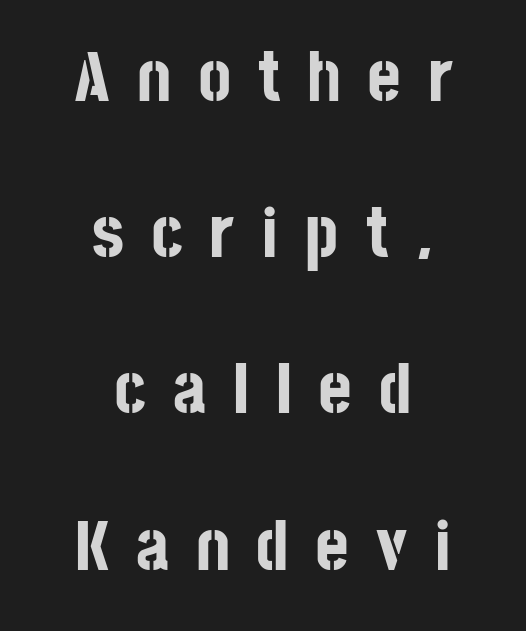
The image shows 72 px bold, condensed sans-serif type, upright; set centered, loose line spacing (2.17x), unusually wide letter spacing (+0.37 em), not underlined; low stroke contrast and a large x-height.
